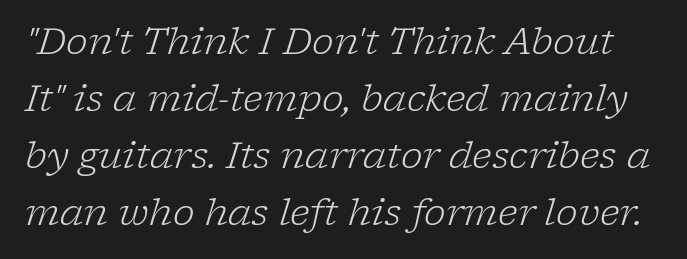
{"serif": "yes", "italic": "yes", "lean": "right", "slant_degrees": 17, "bold": "no", "weight": "light", "width": "normal", "stroke_contrast": "low", "x_height": "medium", "monospaced": "no", "underline": "no", "line_spacing": "normal", "line_spacing_ratio": 1.54, "letter_spacing": "normal", "letter_spacing_em": 0.0, "glyph_px": 37}
